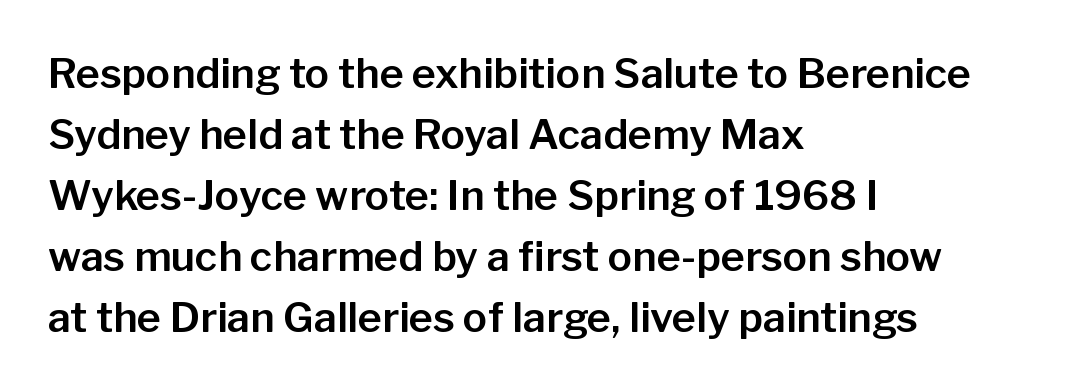
Q: Is the text italic (slanted)? A: No, it is upright.
Q: Is the typeface a serif or a sans-serif typeface? A: Sans-serif.
Q: Is the text underlined? A: No.
Q: How is the paragraph aligned? A: Left-aligned.
Q: Is the spacing between letters normal or unusually wide? A: Normal.
Q: Is the spacing between lines tight, normal or loose? A: Normal.
Q: Width (condensed, normal, or wide)? A: Normal.
Q: Stroke contrast? A: Low.
Q: x-height? A: Medium.
Q: Monospaced? A: No.
